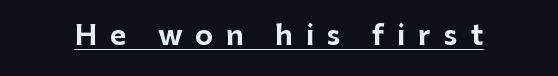
The image shows 27 px bold type, upright; set unusually wide letter spacing (+0.48 em), underlined.
